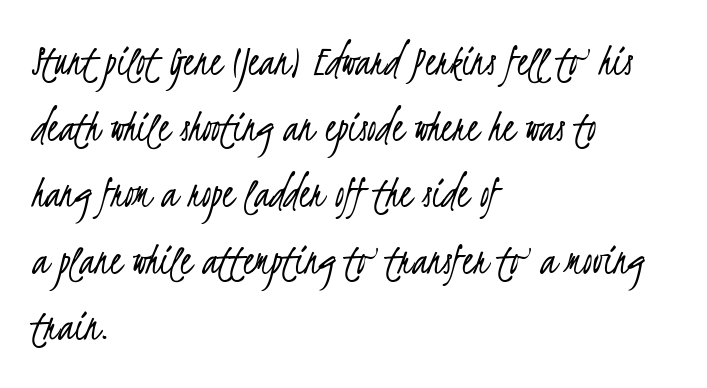
{"serif": "no", "bold": "no", "weight": "light", "width": "condensed", "stroke_contrast": "low", "x_height": "small", "monospaced": "no", "underline": "no", "align": "left", "line_spacing": "normal", "line_spacing_ratio": 1.44, "letter_spacing": "normal", "letter_spacing_em": 0.0, "glyph_px": 46}
